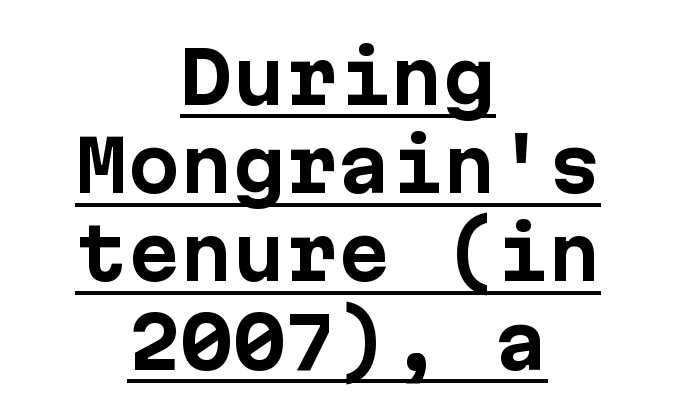
Q: Is the text bold? A: Yes.
Q: Is the text italic (slanted)? A: No, it is upright.
Q: Is the typeface a serif or a sans-serif typeface? A: Sans-serif.
Q: Is the text underlined? A: Yes.
Q: How is the paragraph aligned? A: Centered.
Q: Is the spacing between letters normal or unusually wide? A: Normal.
Q: Is the spacing between lines tight, normal or loose? A: Normal.
Q: Width (condensed, normal, or wide)? A: Normal.
Q: Stroke contrast? A: Low.
Q: x-height? A: Medium.
